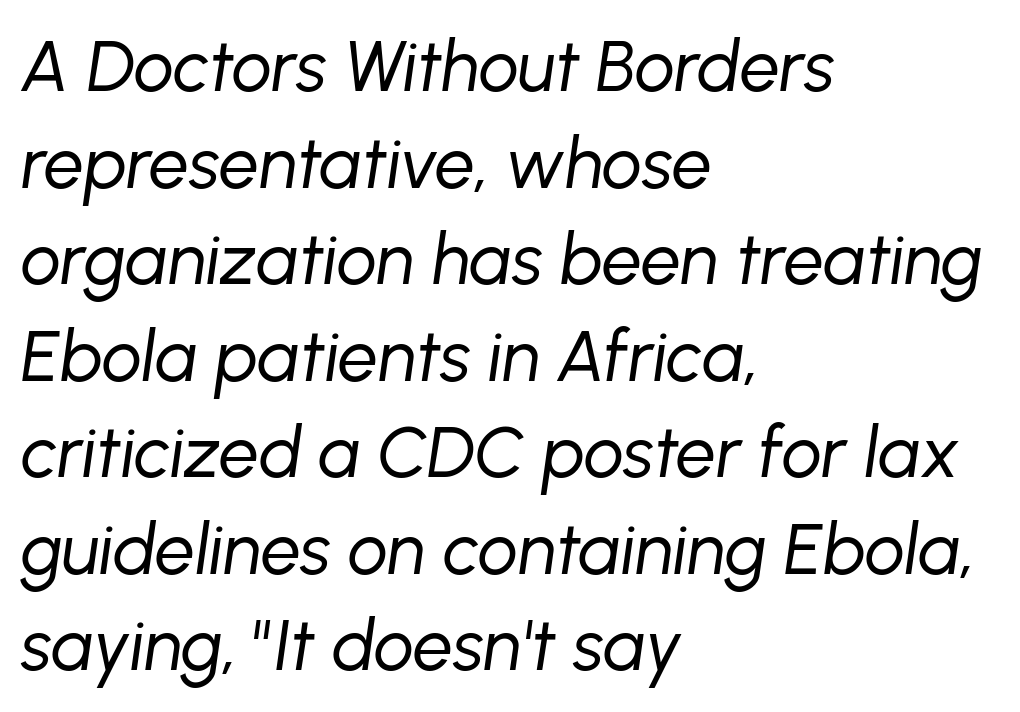
{"italic": "yes", "lean": "right", "slant_degrees": 8, "bold": "no", "weight": "regular", "width": "normal", "stroke_contrast": "low", "x_height": "medium", "monospaced": "no", "underline": "no", "align": "left", "line_spacing": "normal", "line_spacing_ratio": 1.36, "letter_spacing": "normal", "letter_spacing_em": 0.0, "glyph_px": 71}
